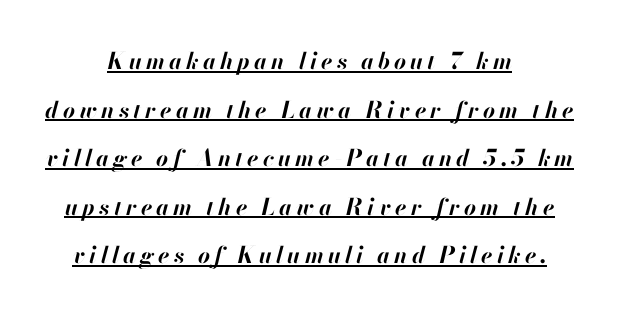
Q: Is the text bold? A: Yes.
Q: Is the text italic (slanted)? A: Yes, it leans right by about 13 degrees.
Q: Is the text underlined? A: Yes.
Q: How is the paragraph aligned? A: Centered.
Q: Is the spacing between lines tight, normal or loose? A: Loose.
